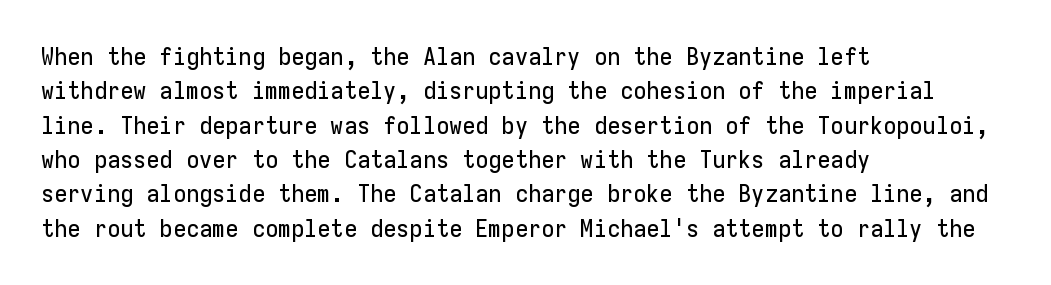
The rows are spaced the way most documents space them. Italic: no, the glyphs are upright roman. Reading down the block, your eye returns to a fixed left position each line. The words here are not underlined. Nothing unusual about the tracking: characters are spaced as the font intends.
